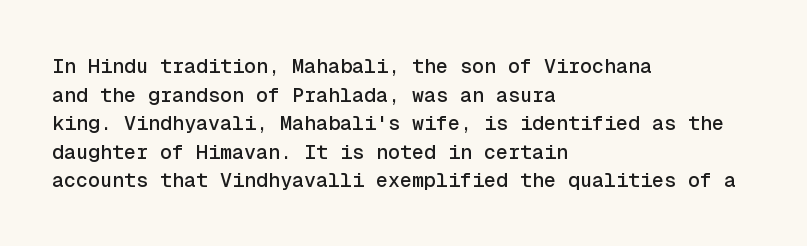
{"italic": "no", "underline": "no", "align": "left", "line_spacing": "normal", "line_spacing_ratio": 1.43, "letter_spacing": "normal", "letter_spacing_em": 0.0, "glyph_px": 20}
